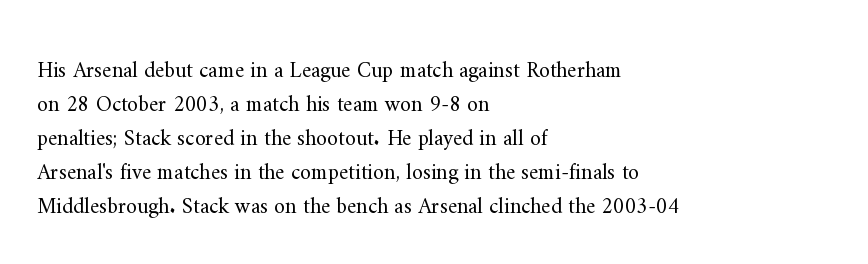
Q: Is the text bold? A: No.
Q: Is the text italic (slanted)? A: No, it is upright.
Q: Is the text underlined? A: No.
Q: How is the paragraph aligned? A: Left-aligned.
Q: Is the spacing between letters normal or unusually wide? A: Normal.
Q: Is the spacing between lines tight, normal or loose? A: Normal.
